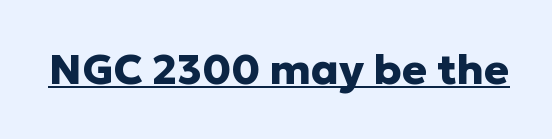
The image shows 42 px heavy sans-serif type, upright; set normal letter spacing, underlined; low stroke contrast and a medium x-height.
